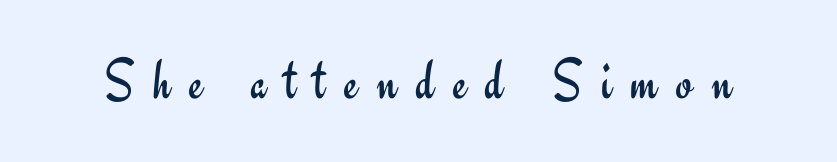
The image shows 59 px regular-weight sans-serif type; set unusually wide letter spacing (+0.32 em), not underlined; low stroke contrast and a small x-height.
